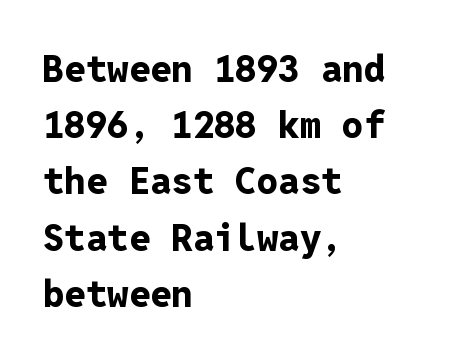
{"serif": "no", "italic": "no", "bold": "yes", "weight": "bold", "width": "normal", "stroke_contrast": "low", "x_height": "medium", "monospaced": "yes", "underline": "no", "align": "left", "line_spacing": "normal", "line_spacing_ratio": 1.48, "letter_spacing": "normal", "letter_spacing_em": 0.0, "glyph_px": 38}
